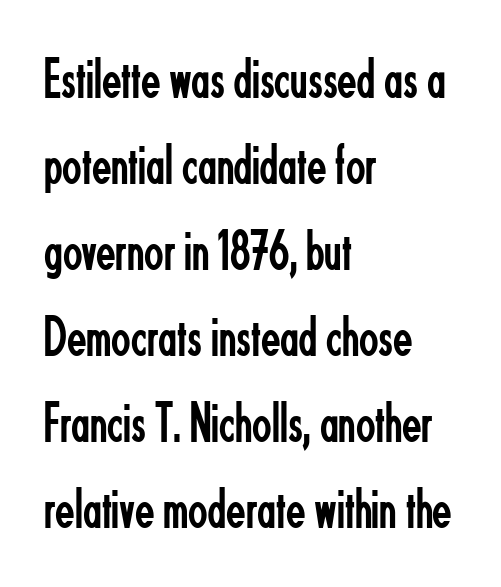
The image shows 57 px regular-weight, condensed sans-serif type, upright; set left-aligned, normal line spacing (1.51x), normal letter spacing, not underlined; low stroke contrast and a small x-height.
